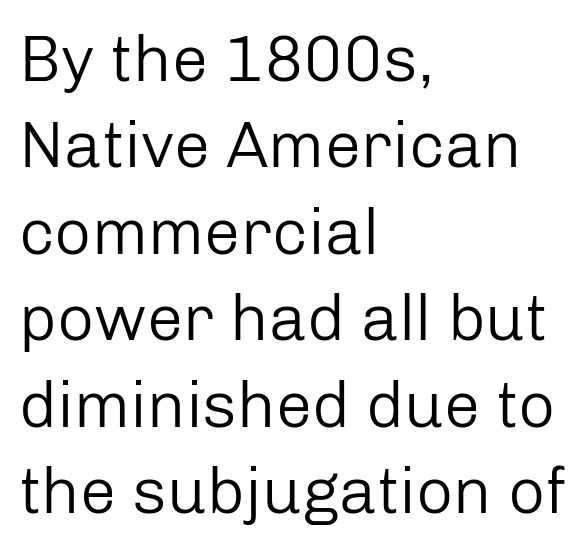
The image shows 65 px regular-weight sans-serif type, upright; set left-aligned, normal line spacing (1.33x), normal letter spacing, not underlined; low stroke contrast and a medium x-height.
